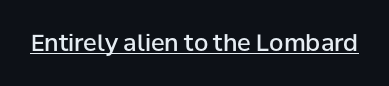
A typesetter would call this zero additional tracking. The rendered words wear a rule along their underside. Every character sits straight up, as roman type does. Typesetter's note: demi weight, one step under bold.
